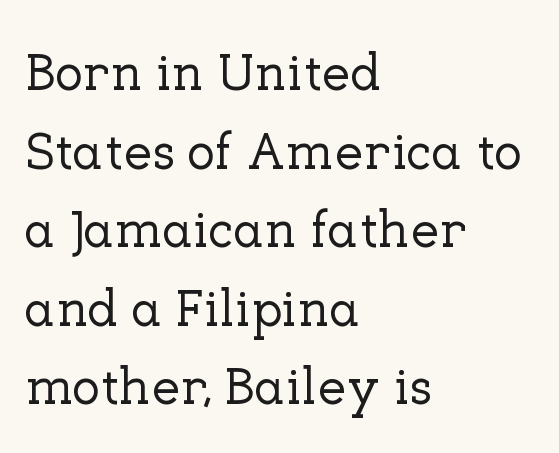
The image shows 52 px serif type, upright; set left-aligned, normal line spacing (1.51x), normal letter spacing, not underlined; low stroke contrast and a medium x-height.
